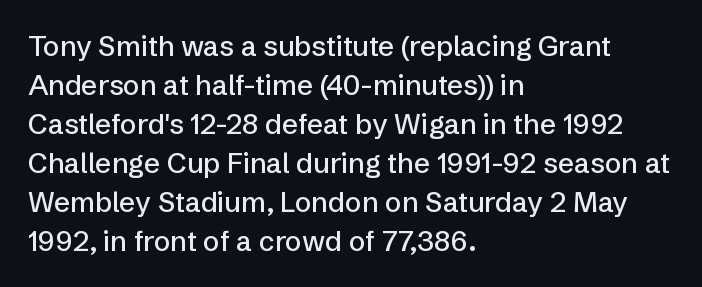
The specimen omits any rule beneath the text block's lines. The letters advance in unequal steps, a hallmark of proportional type. Between one letter and the next there's only the usual sliver of space. This is sans-serif lettering, the kind often seen on screens and signage. Horizontally, the lines are justified to the leading edge only. Posture: vertical.
